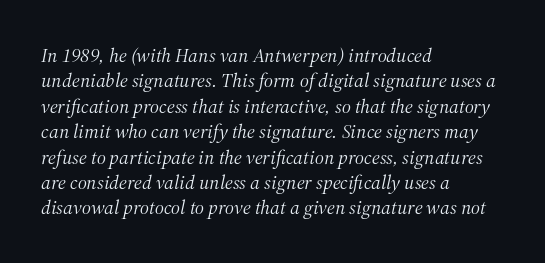
{"italic": "yes", "lean": "right", "slant_degrees": 12, "bold": "no", "underline": "no", "align": "left", "line_spacing": "normal", "line_spacing_ratio": 1.27, "letter_spacing": "normal", "letter_spacing_em": 0.0, "glyph_px": 20}
